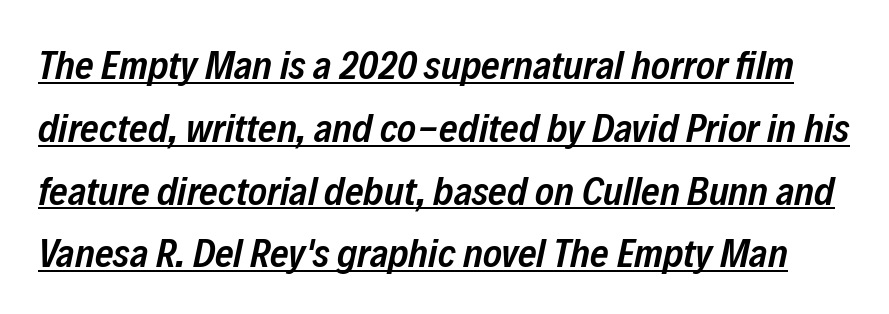
Q: Is the text bold? A: Semi-bold.
Q: Is the text italic (slanted)? A: Yes, it leans right by about 12 degrees.
Q: Is the text underlined? A: Yes.
Q: Is the spacing between letters normal or unusually wide? A: Normal.
Q: Is the spacing between lines tight, normal or loose? A: Normal.
Q: Width (condensed, normal, or wide)? A: Condensed.
Q: Stroke contrast? A: Low.
Q: x-height? A: Medium.
Q: Monospaced? A: No.
